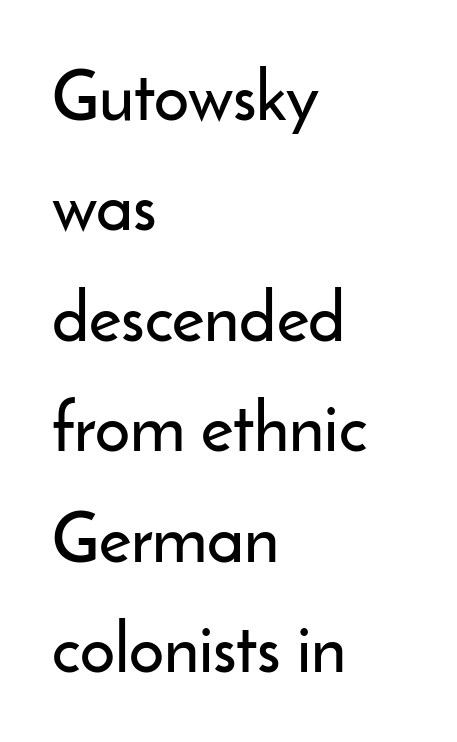
Q: Is the text italic (slanted)? A: No, it is upright.
Q: Is the typeface a serif or a sans-serif typeface? A: Sans-serif.
Q: Is the text underlined? A: No.
Q: How is the paragraph aligned? A: Left-aligned.
Q: Is the spacing between letters normal or unusually wide? A: Normal.
Q: Is the spacing between lines tight, normal or loose? A: Normal.
Q: Width (condensed, normal, or wide)? A: Normal.
Q: Stroke contrast? A: Low.
Q: x-height? A: Small.
Q: Monospaced? A: No.
